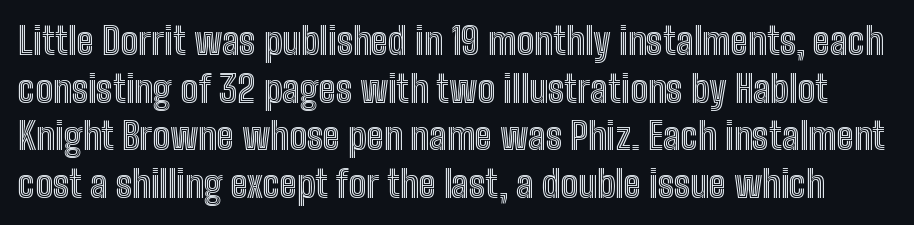
{"italic": "no", "width": "condensed", "x_height": "medium", "monospaced": "no", "underline": "no", "line_spacing": "normal", "line_spacing_ratio": 1.29, "letter_spacing": "normal", "letter_spacing_em": 0.0, "glyph_px": 37}
